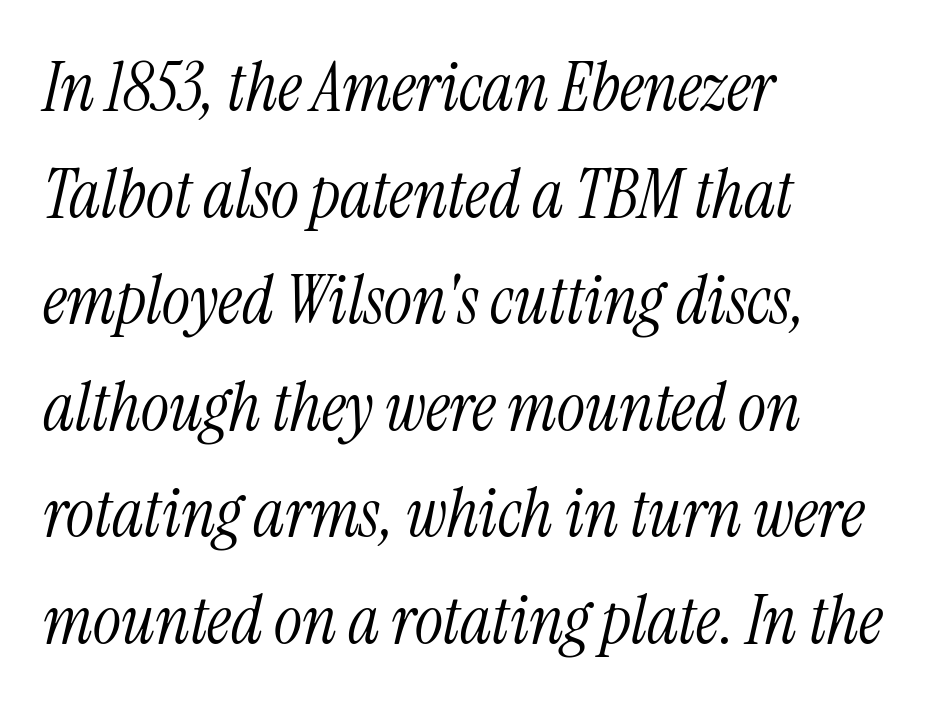
{"serif": "yes", "italic": "yes", "lean": "right", "slant_degrees": 13, "bold": "no", "weight": "light", "width": "condensed", "stroke_contrast": "medium", "x_height": "medium", "monospaced": "no", "underline": "no", "align": "left", "line_spacing": "normal", "line_spacing_ratio": 1.59, "letter_spacing": "normal", "letter_spacing_em": 0.0, "glyph_px": 67}
